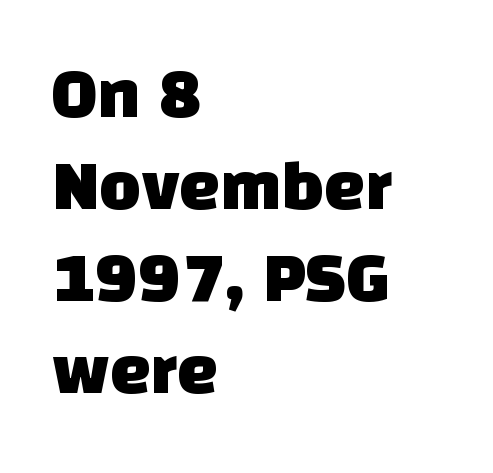
{"serif": "no", "width": "normal", "stroke_contrast": "low", "x_height": "large", "monospaced": "no", "underline": "no", "align": "left", "line_spacing": "normal", "line_spacing_ratio": 1.28, "letter_spacing": "normal", "letter_spacing_em": 0.0, "glyph_px": 72}
